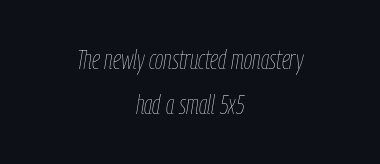
The image shows 27 px text type, italic (leaning right); set centered, normal line spacing (1.68x), normal letter spacing, not underlined.
